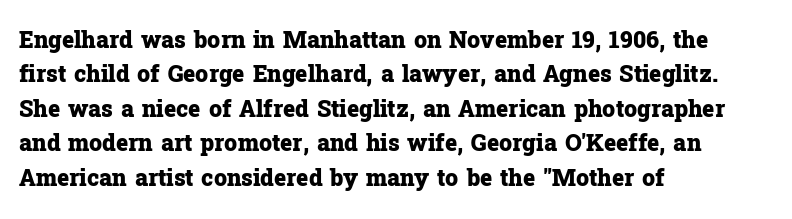
The image shows 23 px bold type, upright; set left-aligned, normal line spacing (1.5x), normal letter spacing, not underlined.
